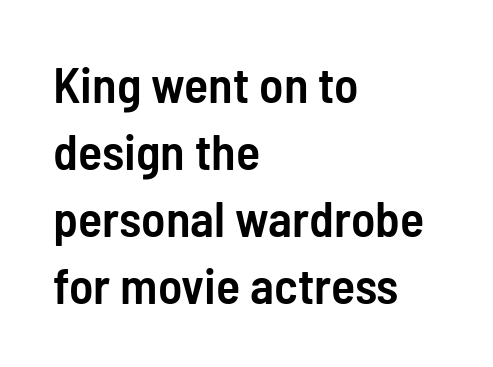
Q: Is the text bold? A: Semi-bold.
Q: Is the text italic (slanted)? A: No, it is upright.
Q: Is the typeface a serif or a sans-serif typeface? A: Sans-serif.
Q: Is the text underlined? A: No.
Q: How is the paragraph aligned? A: Left-aligned.
Q: Is the spacing between letters normal or unusually wide? A: Normal.
Q: Is the spacing between lines tight, normal or loose? A: Normal.
Q: Width (condensed, normal, or wide)? A: Condensed.
Q: Stroke contrast? A: Low.
Q: x-height? A: Medium.
Q: Monospaced? A: No.
